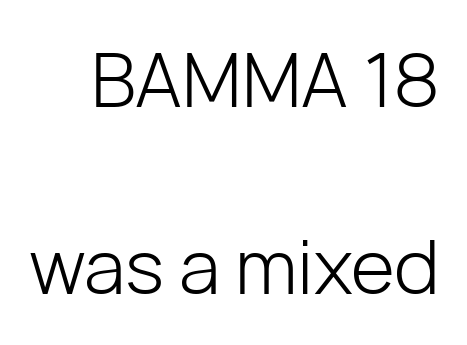
This sample has the flowing, uneven cadence of proportional lettering. Reading down the column, the eye jumps a long way to each next line. Italic? Not at all — the glyphs are vertical. The zone under the glyphs is completely vacant.
